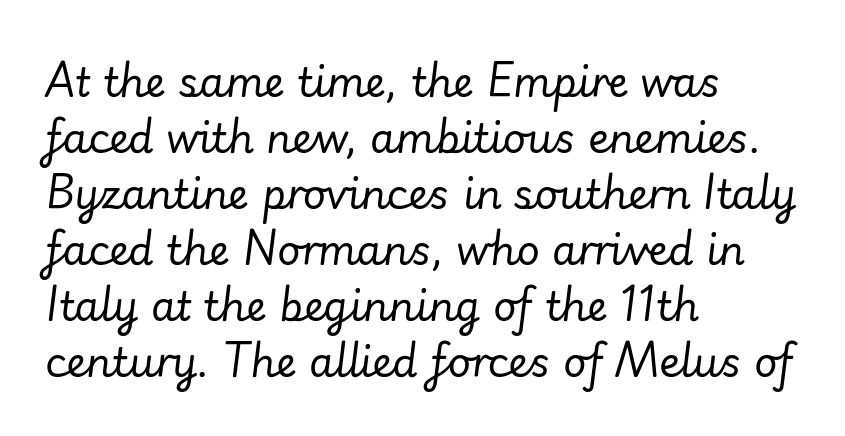
The image shows 40 px regular-weight type, italic (leaning right); set left-aligned, normal line spacing (1.4x), normal letter spacing, not underlined; low stroke contrast and a small x-height.
